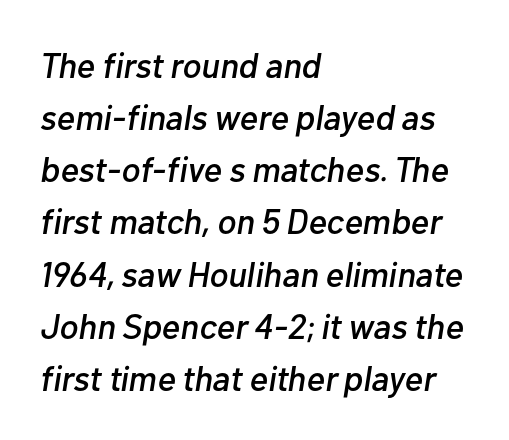
The rendering anchors every line to the left-hand side. Successive baselines arrive at the customary interval. The passage shown has conventional tracking throughout. Descender tails drop into unmarked territory. Notice how the stems are inclined rather than vertical — that's the hallmark of italics. The letters advance in unequal steps, a hallmark of proportional type.
